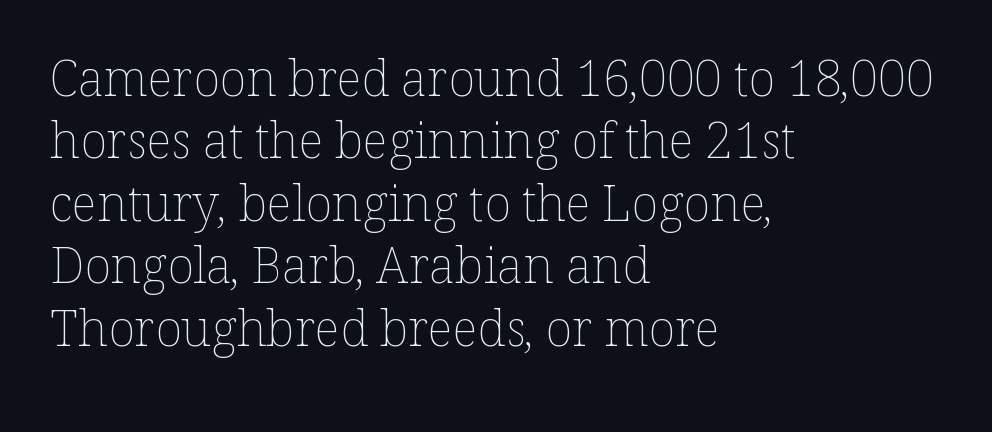
Q: Is the text bold? A: No.
Q: Is the text italic (slanted)? A: No, it is upright.
Q: Is the text underlined? A: No.
Q: How is the paragraph aligned? A: Left-aligned.
Q: Is the spacing between letters normal or unusually wide? A: Normal.
Q: Is the spacing between lines tight, normal or loose? A: Normal.
Q: Width (condensed, normal, or wide)? A: Normal.
Q: Stroke contrast? A: Low.
Q: x-height? A: Medium.
Q: Monospaced? A: No.
